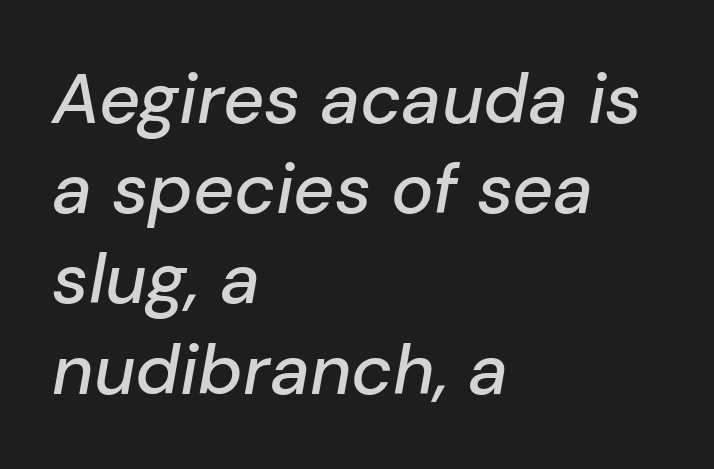
A typesetter would call this zero additional tracking. Students, observe: this is what conventionally led text looks like. This sample has the flowing, uneven cadence of proportional lettering. Letters rest on an invisible, unmarked baseline. Where is the straight margin? On the left. Designer's note — italics engaged.
